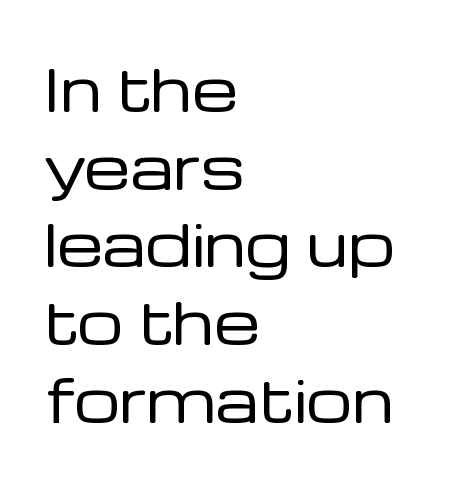
Q: Is the text bold? A: No.
Q: Is the text italic (slanted)? A: No, it is upright.
Q: Is the typeface a serif or a sans-serif typeface? A: Sans-serif.
Q: Is the text underlined? A: No.
Q: How is the paragraph aligned? A: Left-aligned.
Q: Is the spacing between letters normal or unusually wide? A: Normal.
Q: Is the spacing between lines tight, normal or loose? A: Normal.
Q: Width (condensed, normal, or wide)? A: Normal.
Q: Stroke contrast? A: Low.
Q: x-height? A: Medium.
Q: Monospaced? A: No.
